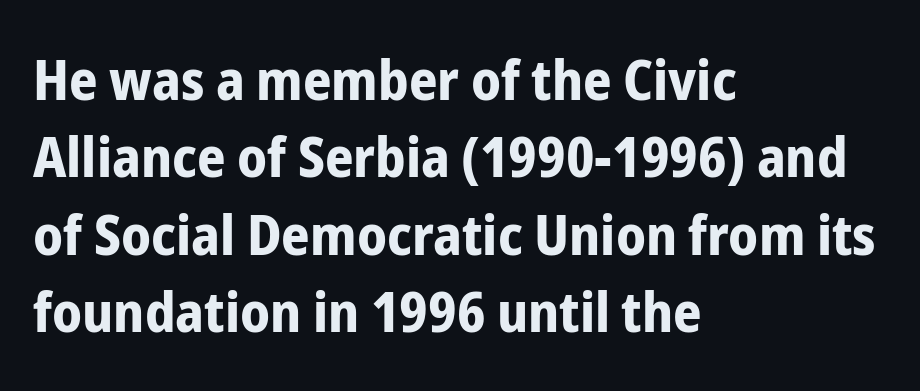
In terms of letterspacing, this is plain default setting. Serifs: no, the terminals of the letterforms are clean. Italic? Not at all — the glyphs are vertical. All the whitespace from short lines collects on the right. Look at the stroke-to-counter ratio: heavy, a bold.
